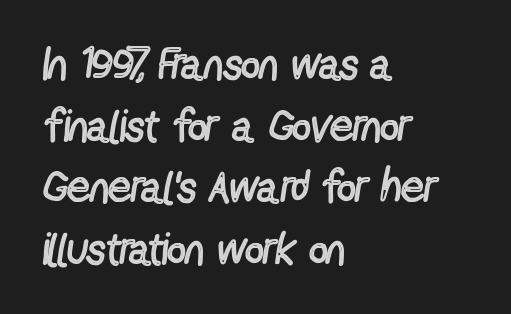
{"serif": "no", "bold": "no", "weight": "regular", "width": "condensed", "x_height": "medium", "monospaced": "no", "underline": "no", "align": "left", "line_spacing": "normal", "line_spacing_ratio": 1.37, "letter_spacing": "normal", "letter_spacing_em": 0.0, "glyph_px": 45}
